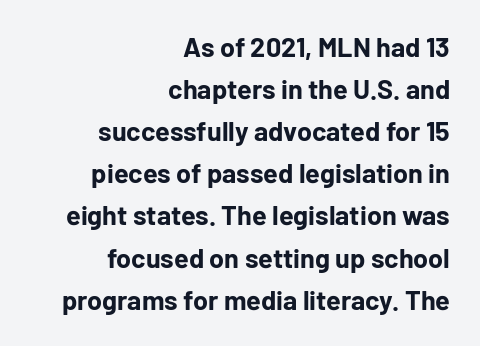
The image shows 27 px bold type, upright; set right-aligned, normal line spacing (1.56x), normal letter spacing, not underlined.
